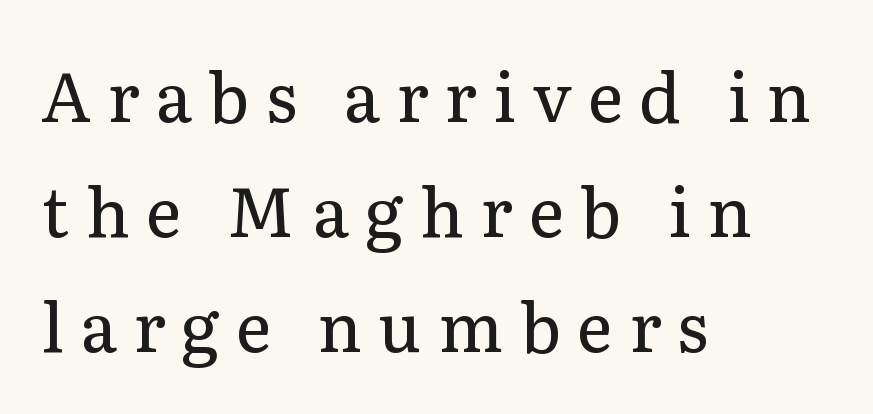
Leading: standard. Do the characters align in a grid? No, the font is proportional. A light-to-regular cut is what we see here. The letters stand straight up with perfectly vertical stems.
